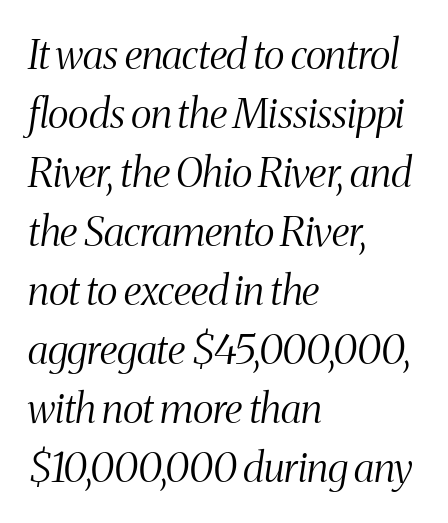
The passage shown stacks its lines at a standard gap. The letters look calm and open, with moderate or lighter stems. Horizontal alignment here is leftward, the default for most running prose. Is the type slanted? Yes — the strokes lean at a clear angle.
